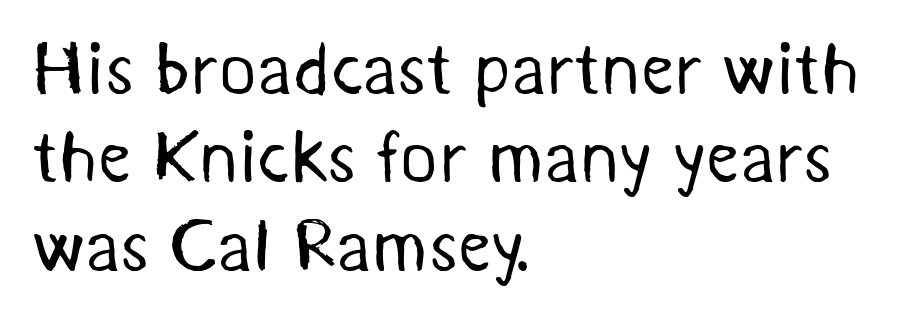
The image shows 73 px regular-weight sans-serif type; set left-aligned, line spacing 1.21x, normal letter spacing, not underlined; medium stroke contrast and a medium x-height.
